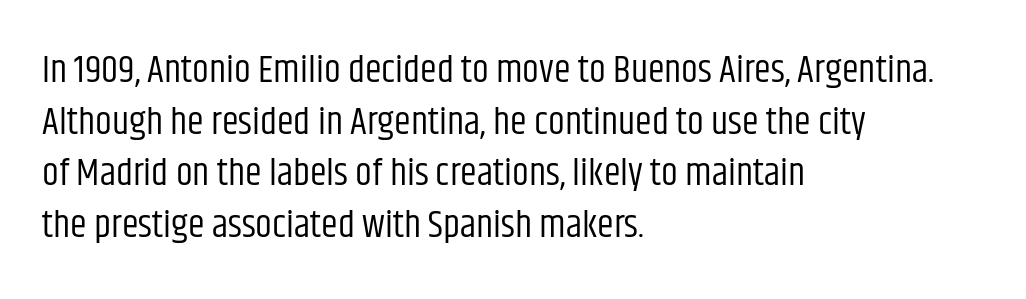
A quiet, ordinary-to-light weight characterises the typeface. The typesetter chose a ragged-right arrangement here. The face used here is proportionally spaced, like ordinary book or web type. Check the space under the baseline: it is left empty. The lettering stays uniformly vertical, giving the passage a roman look. Compared with typical paragraphs, the rows here are spaced about the same.
